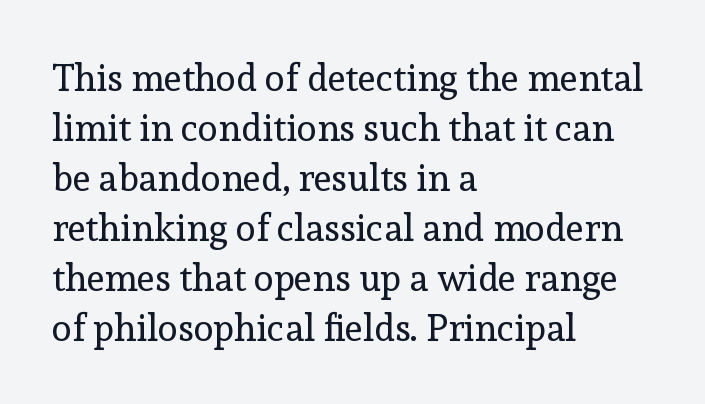
Q: Is the text bold? A: No.
Q: Is the text italic (slanted)? A: No, it is upright.
Q: Is the typeface a serif or a sans-serif typeface? A: Serif.
Q: Is the text underlined? A: No.
Q: How is the paragraph aligned? A: Left-aligned.
Q: Is the spacing between letters normal or unusually wide? A: Normal.
Q: Is the spacing between lines tight, normal or loose? A: Normal.
Q: Width (condensed, normal, or wide)? A: Normal.
Q: x-height? A: Medium.
Q: Monospaced? A: No.
